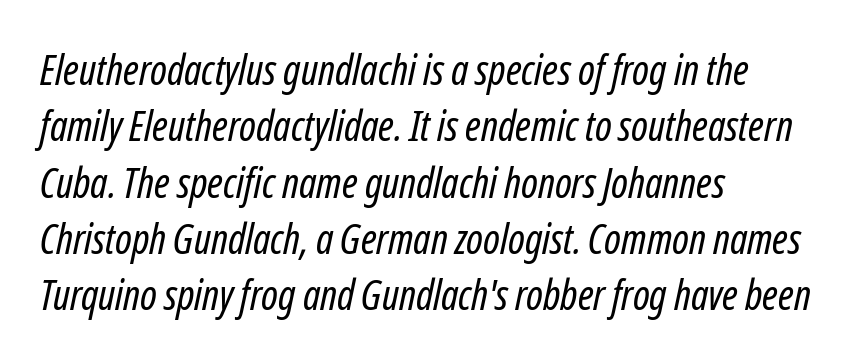
The image shows 42 px regular-weight, condensed sans-serif type; set left-aligned, normal line spacing (1.34x), normal letter spacing, not underlined; low stroke contrast and a medium x-height.
